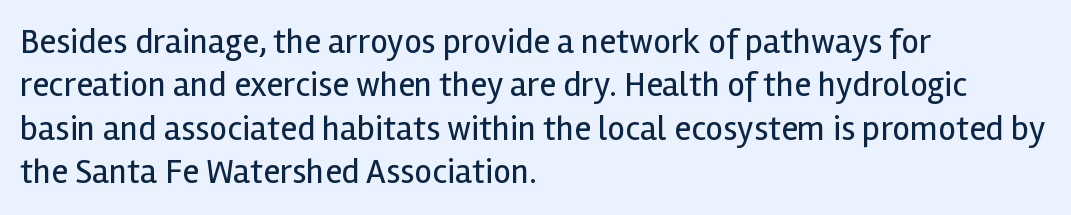
Q: Is the text bold? A: No.
Q: Is the text italic (slanted)? A: No, it is upright.
Q: Is the typeface a serif or a sans-serif typeface? A: Sans-serif.
Q: Is the text underlined? A: No.
Q: How is the paragraph aligned? A: Left-aligned.
Q: Is the spacing between letters normal or unusually wide? A: Normal.
Q: Width (condensed, normal, or wide)? A: Normal.
Q: x-height? A: Medium.
Q: Monospaced? A: No.
